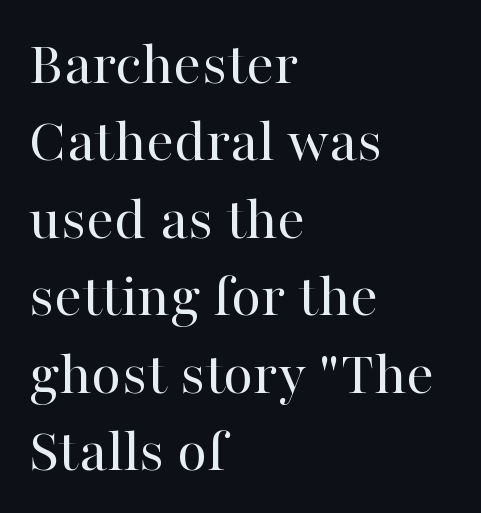
Q: Is the text bold? A: No.
Q: Is the text italic (slanted)? A: No, it is upright.
Q: Is the typeface a serif or a sans-serif typeface? A: Serif.
Q: Is the text underlined? A: No.
Q: How is the paragraph aligned? A: Left-aligned.
Q: Is the spacing between letters normal or unusually wide? A: Normal.
Q: Is the spacing between lines tight, normal or loose? A: Normal.
Q: Width (condensed, normal, or wide)? A: Normal.
Q: Stroke contrast? A: High.
Q: x-height? A: Medium.
Q: Monospaced? A: No.
